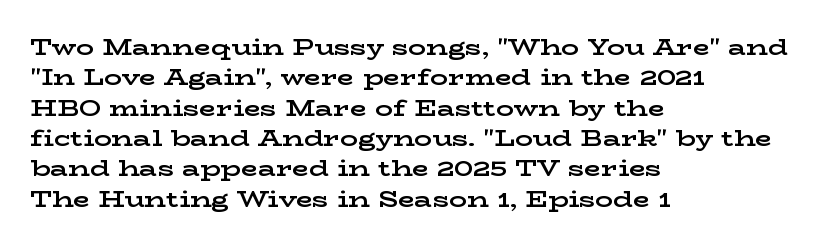
The paragraph shown leans on its left margin. The glyphs have the mass of a bold cut. How are the letters spaced? Ordinarily, with no added tracking. This sample uses an upright cut, with every glyph sitting square on the baseline.
